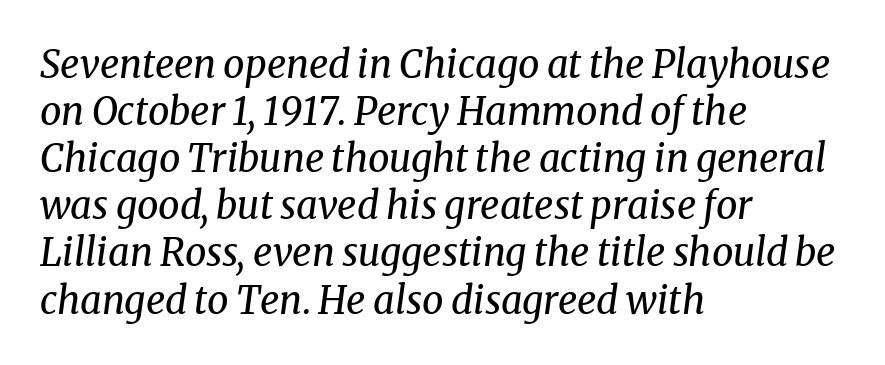
The image shows 38 px regular-weight serif type, italic (leaning right); set left-aligned, line spacing 1.24x, normal letter spacing, not underlined; medium stroke contrast and a medium x-height.
